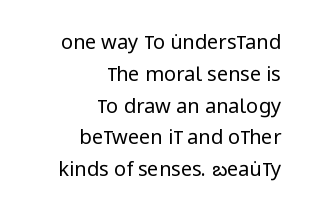
{"italic": "no", "bold": "no", "underline": "no", "align": "right", "line_spacing": "normal", "line_spacing_ratio": 1.59, "letter_spacing": "normal", "letter_spacing_em": 0.0, "glyph_px": 20}
